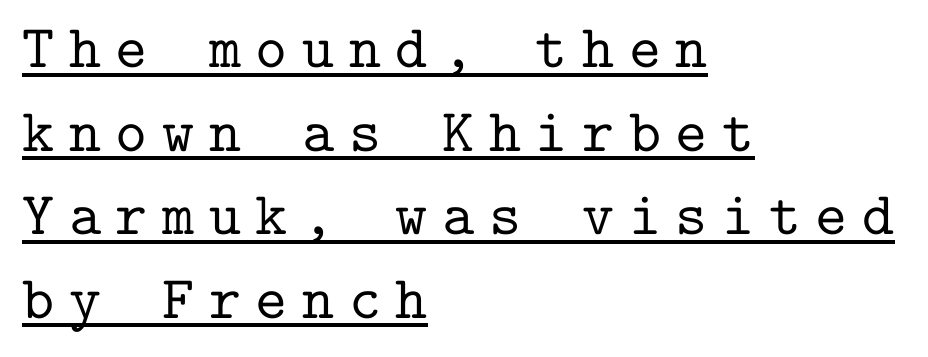
Q: Is the text italic (slanted)? A: No, it is upright.
Q: Is the typeface a serif or a sans-serif typeface? A: Serif.
Q: Is the text underlined? A: Yes.
Q: How is the paragraph aligned? A: Left-aligned.
Q: Is the spacing between letters normal or unusually wide? A: Unusually wide.
Q: Is the spacing between lines tight, normal or loose? A: Normal.
Q: Width (condensed, normal, or wide)? A: Normal.
Q: Stroke contrast? A: Low.
Q: x-height? A: Medium.
Q: Monospaced? A: Yes.
